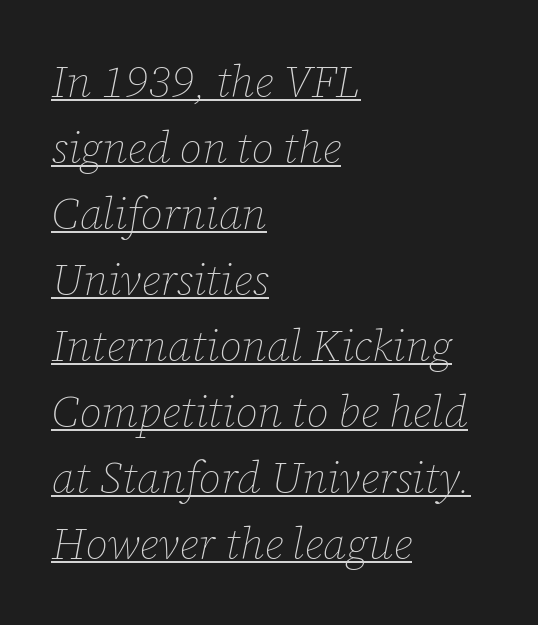
Each new line begins a customary step beneath the previous one. The rendering anchors every line to the left-hand side. The gaps between neighbouring characters are ordinary and unremarkable. Would a proofreader flag this as italicized? Yes. This is underlined copy, the kind a proofreader might mark for attention. Looks like regular typesetting: each glyph gets only the width it needs.
